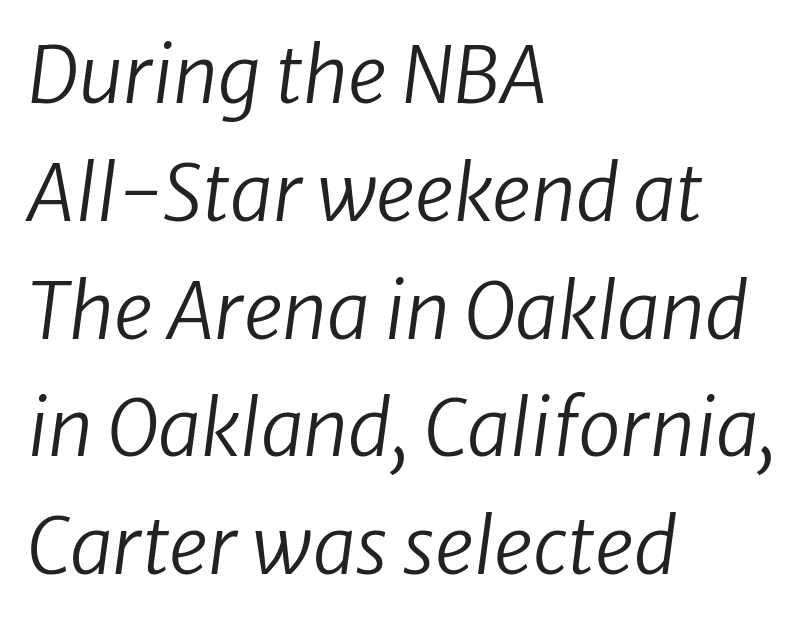
Q: Is the text bold? A: No.
Q: Is the typeface a serif or a sans-serif typeface? A: Sans-serif.
Q: Is the text underlined? A: No.
Q: How is the paragraph aligned? A: Left-aligned.
Q: Is the spacing between letters normal or unusually wide? A: Normal.
Q: Is the spacing between lines tight, normal or loose? A: Normal.
Q: Width (condensed, normal, or wide)? A: Normal.
Q: Stroke contrast? A: Low.
Q: x-height? A: Medium.
Q: Monospaced? A: No.
